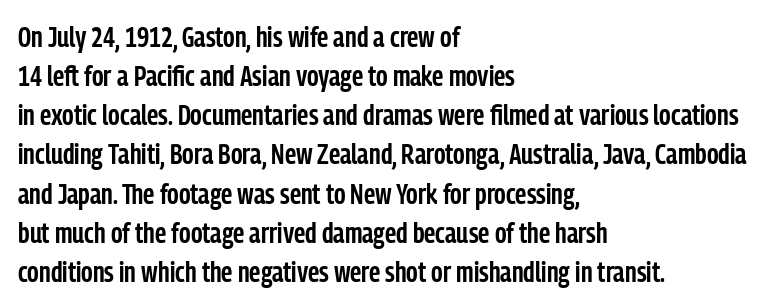
Examine the stroke ends and you'll find no serifs. Its strokes are somewhat broadened, the hallmark of semibold type. Glance below the letters and you will spot only blank space. The lines sit at an ordinary, default distance from one another. Notice how the stems are strictly vertical — no italics here. Is the letter spacing exaggerated? No — it looks like the ordinary default.
